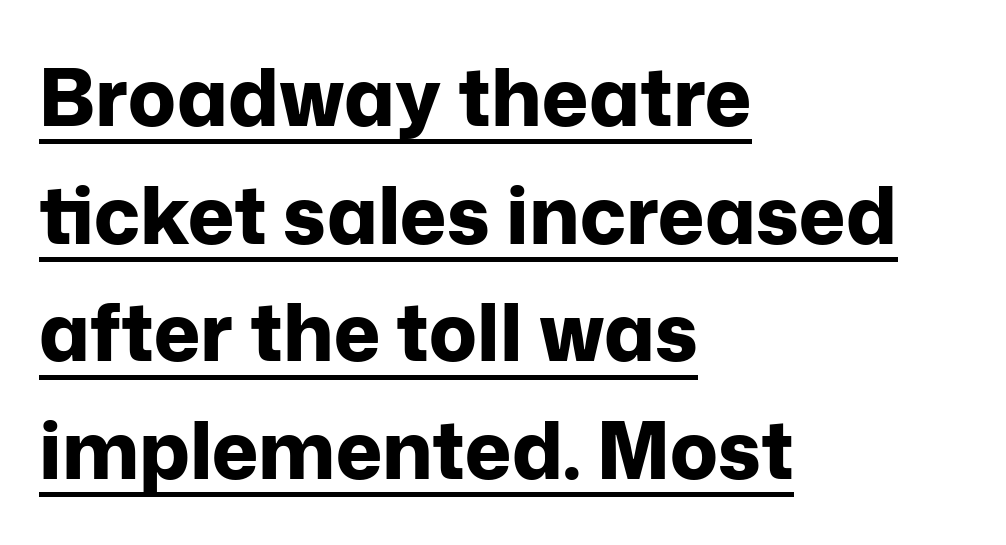
{"serif": "no", "italic": "no", "bold": "yes", "weight": "bold", "width": "normal", "stroke_contrast": "low", "x_height": "medium", "monospaced": "no", "underline": "yes", "align": "left", "line_spacing": "normal", "line_spacing_ratio": 1.49, "letter_spacing": "normal", "letter_spacing_em": 0.0, "glyph_px": 79}
